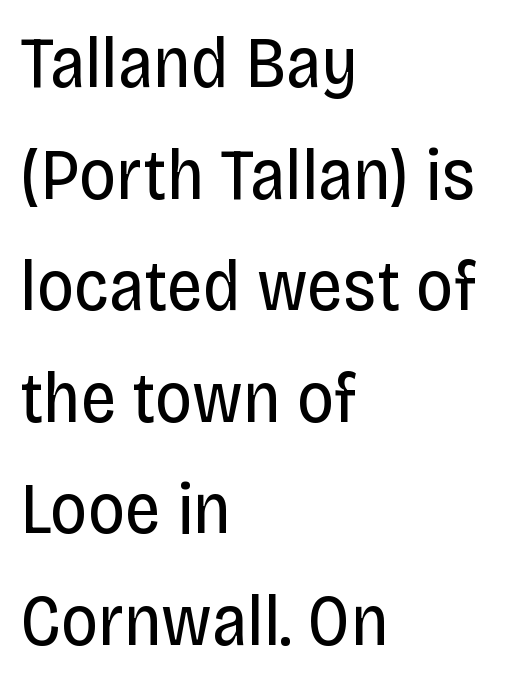
Q: Is the text bold? A: No.
Q: Is the text italic (slanted)? A: No, it is upright.
Q: Is the typeface a serif or a sans-serif typeface? A: Sans-serif.
Q: Is the text underlined? A: No.
Q: How is the paragraph aligned? A: Left-aligned.
Q: Is the spacing between letters normal or unusually wide? A: Normal.
Q: Is the spacing between lines tight, normal or loose? A: Normal.
Q: Width (condensed, normal, or wide)? A: Condensed.
Q: Stroke contrast? A: Low.
Q: x-height? A: Large.
Q: Monospaced? A: No.
